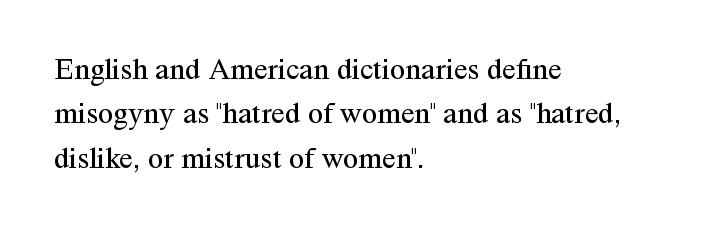
There is no visible air inserted between adjacent glyphs. Varying glyph widths throughout — classic text-font behaviour. These lines are set flush left with a ragged right edge. Stem width sits at or under what a default text font uses. Quick note: not italic, upright.
